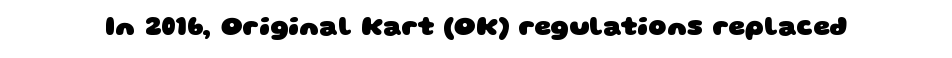
The image shows 26 px bold type; set normal letter spacing, not underlined.
